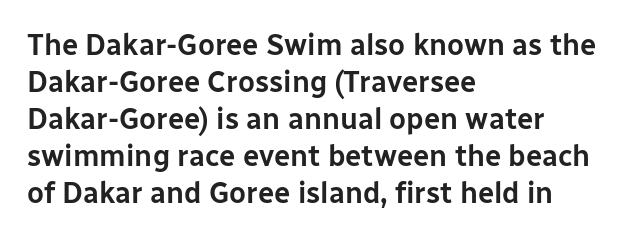
The image shows 29 px sans-serif type, upright; set left-aligned, normal line spacing (1.28x), normal letter spacing, not underlined; low stroke contrast and a medium x-height.
